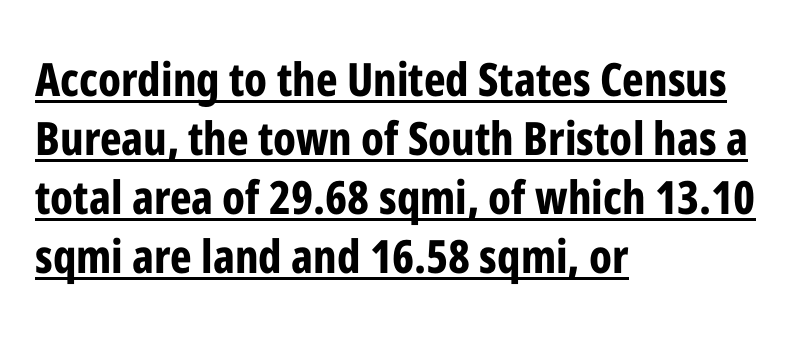
{"serif": "no", "italic": "no", "bold": "yes", "weight": "bold", "width": "condensed", "stroke_contrast": "low", "x_height": "medium", "monospaced": "no", "underline": "yes", "align": "left", "line_spacing": "normal", "line_spacing_ratio": 1.28, "letter_spacing": "normal", "letter_spacing_em": 0.0, "glyph_px": 46}
